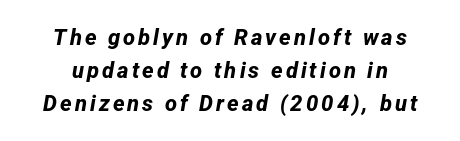
No word sits above an underline. These lines sit exactly where default settings would place them. Caption: bold face, heavy strokes.
